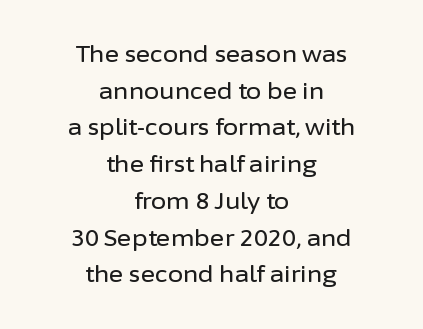
The image shows 22 px text type, upright; set centered, normal line spacing (1.67x), normal letter spacing, not underlined.
